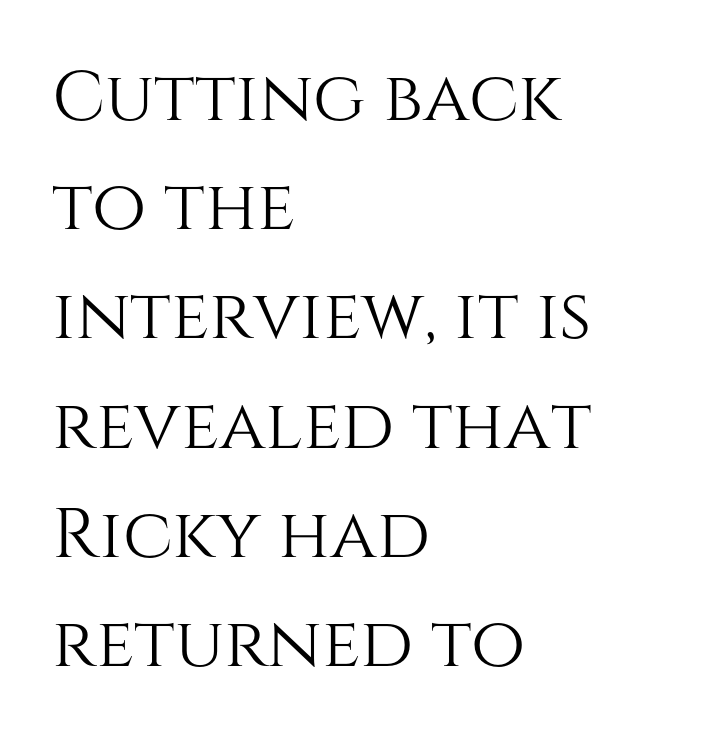
Q: Is the text italic (slanted)? A: No, it is upright.
Q: Is the text underlined? A: No.
Q: How is the paragraph aligned? A: Left-aligned.
Q: Is the spacing between letters normal or unusually wide? A: Normal.
Q: Is the spacing between lines tight, normal or loose? A: Normal.
Q: Width (condensed, normal, or wide)? A: Normal.
Q: Stroke contrast? A: Medium.
Q: x-height? A: Large.
Q: Monospaced? A: No.
